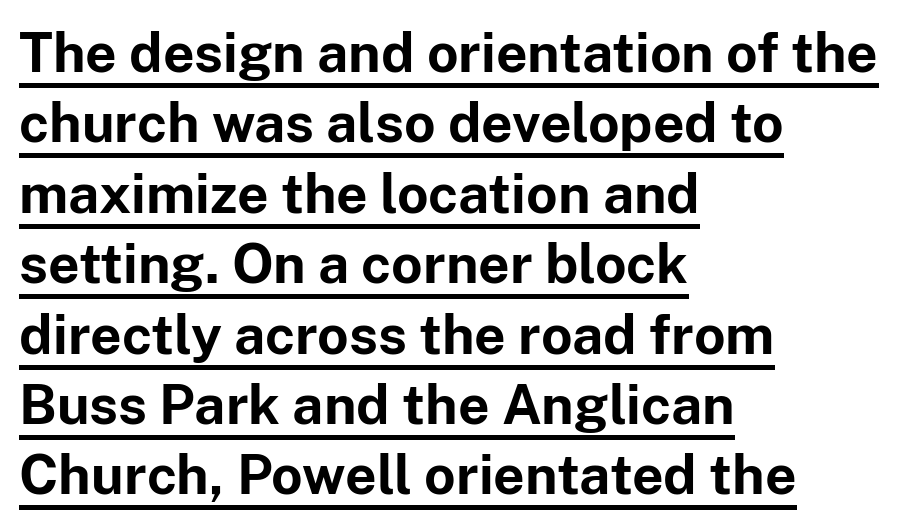
One glance says typical: line gaps are just what's usual. Emphasis is given by a line drawn under the lettering. A typesetter would call this proportional, since set widths differ per character. Each glyph is drawn with heavy, bold strokes.
